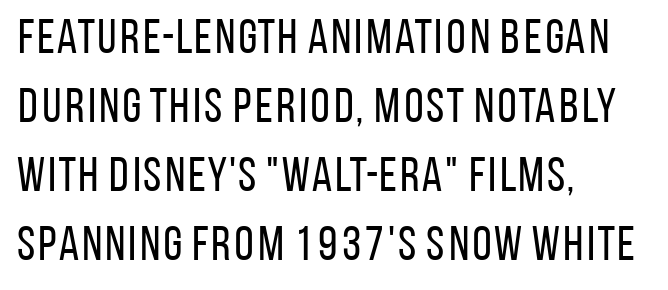
The image shows 49 px regular-weight, condensed sans-serif type, upright; set left-aligned, normal line spacing (1.41x), normal letter spacing, not underlined; low stroke contrast and a large x-height.
